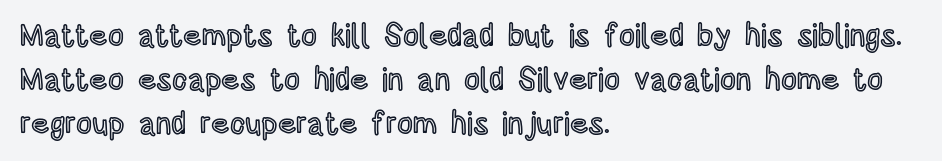
{"italic": "no", "width": "condensed", "x_height": "large", "monospaced": "no", "underline": "no", "align": "left", "line_spacing": "normal", "line_spacing_ratio": 1.42, "letter_spacing": "normal", "letter_spacing_em": 0.0, "glyph_px": 31}
